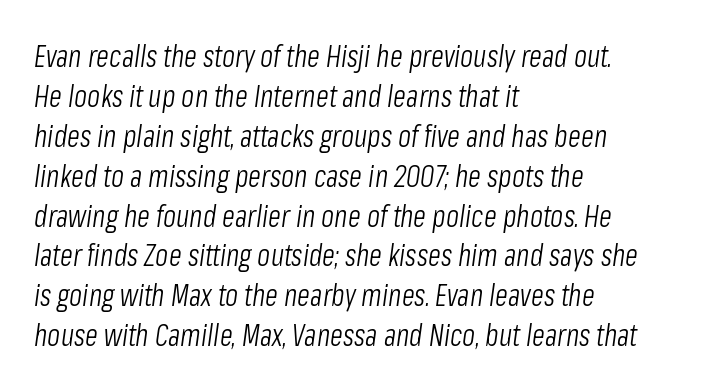
{"italic": "yes", "lean": "right", "slant_degrees": 8, "bold": "no", "weight": "light", "width": "condensed", "stroke_contrast": "low", "x_height": "medium", "monospaced": "no", "underline": "no", "align": "left", "line_spacing": "normal", "line_spacing_ratio": 1.33, "letter_spacing": "normal", "letter_spacing_em": 0.0, "glyph_px": 30}
